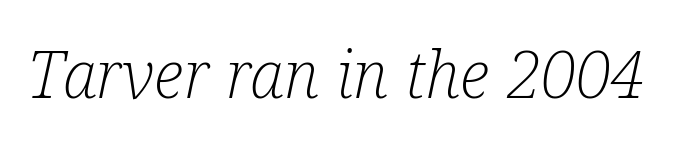
{"serif": "yes", "italic": "yes", "lean": "right", "slant_degrees": 12, "bold": "no", "weight": "light", "width": "condensed", "stroke_contrast": "low", "x_height": "medium", "monospaced": "no", "underline": "no", "letter_spacing": "normal", "letter_spacing_em": 0.0, "glyph_px": 66}
